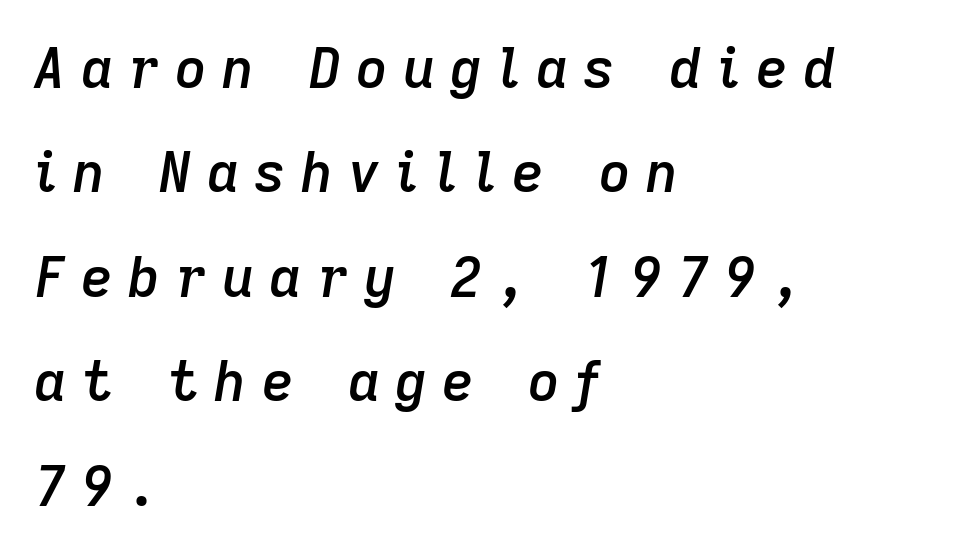
The image shows 55 px semibold type, italic (leaning right); set left-aligned, loose line spacing (1.9x), unusually wide letter spacing (+0.28 em), not underlined; low stroke contrast and a medium x-height.
